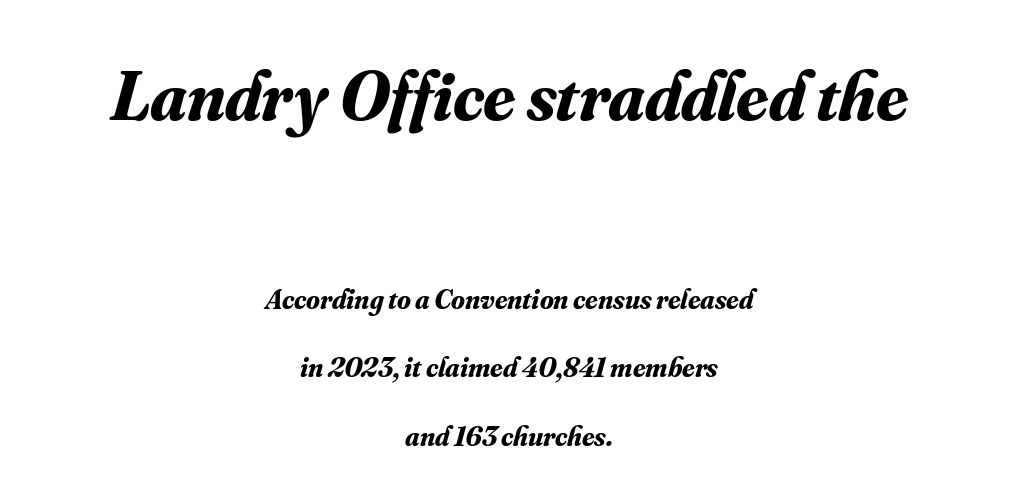
{"serif": "yes", "italic": "yes", "lean": "right", "slant_degrees": 16, "bold": "yes", "weight": "bold", "width": "normal", "stroke_contrast": "medium", "x_height": "small", "monospaced": "no", "underline": "no", "align": "center", "line_spacing": "loose", "line_spacing_ratio": 2.45, "letter_spacing": "normal", "letter_spacing_em": 0.0, "larger_block": "first", "size_ratio": 2.54, "glyph_px": 71}
